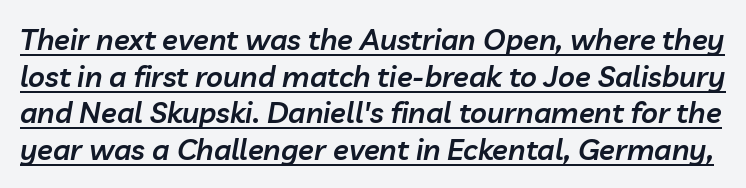
The image shows 29 px semibold type, italic (leaning right); set normal line spacing (1.26x), normal letter spacing, underlined; low stroke contrast and a medium x-height.
